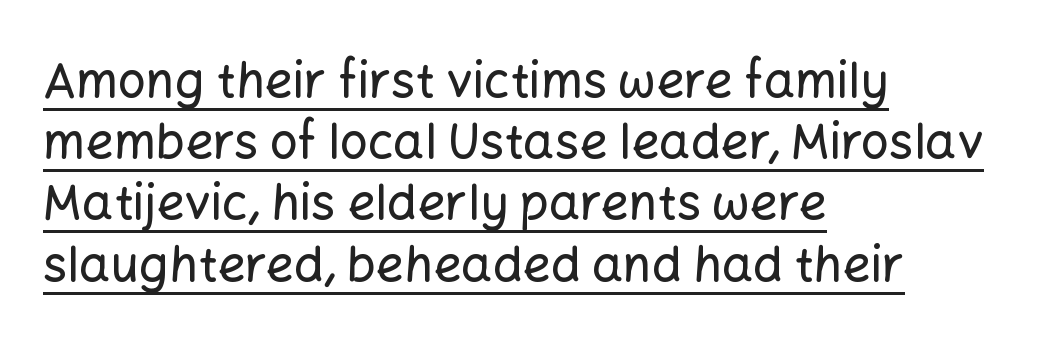
Q: Is the text italic (slanted)? A: No, it is upright.
Q: Is the typeface a serif or a sans-serif typeface? A: Sans-serif.
Q: Is the text underlined? A: Yes.
Q: How is the paragraph aligned? A: Left-aligned.
Q: Is the spacing between letters normal or unusually wide? A: Normal.
Q: Is the spacing between lines tight, normal or loose? A: Normal.
Q: Width (condensed, normal, or wide)? A: Normal.
Q: Stroke contrast? A: Low.
Q: x-height? A: Medium.
Q: Monospaced? A: No.
